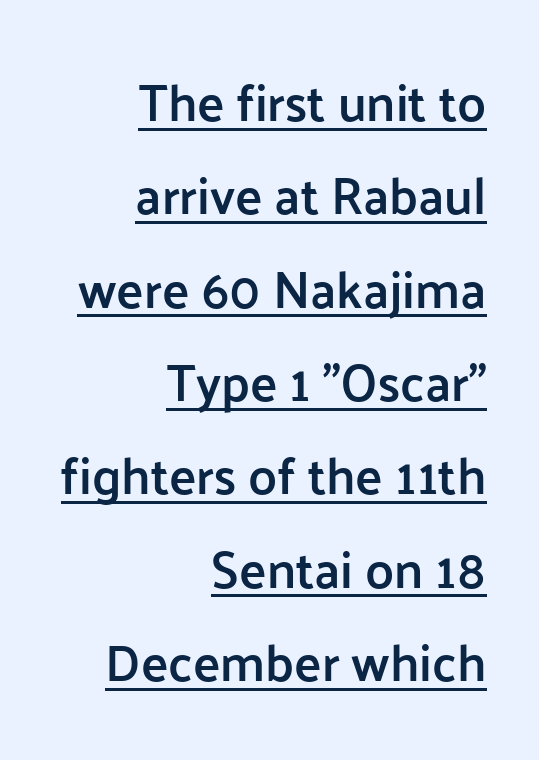
The image shows 51 px semibold sans-serif type, upright; set right-aligned, line spacing 1.83x, normal letter spacing, underlined; low stroke contrast and a medium x-height.
